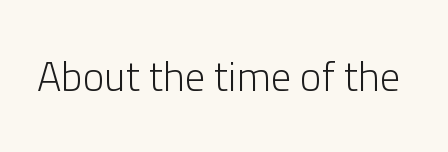
Q: Is the text bold? A: No.
Q: Is the text italic (slanted)? A: No, it is upright.
Q: Is the typeface a serif or a sans-serif typeface? A: Sans-serif.
Q: Is the text underlined? A: No.
Q: Is the spacing between letters normal or unusually wide? A: Normal.
Q: Width (condensed, normal, or wide)? A: Normal.
Q: Stroke contrast? A: Low.
Q: x-height? A: Medium.
Q: Monospaced? A: No.
